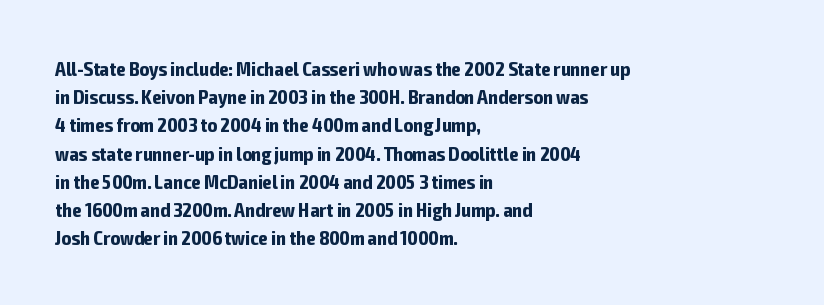
Q: Is the text bold? A: Yes.
Q: Is the text italic (slanted)? A: No, it is upright.
Q: Is the text underlined? A: No.
Q: How is the paragraph aligned? A: Left-aligned.
Q: Is the spacing between letters normal or unusually wide? A: Normal.
Q: Is the spacing between lines tight, normal or loose? A: Normal.
